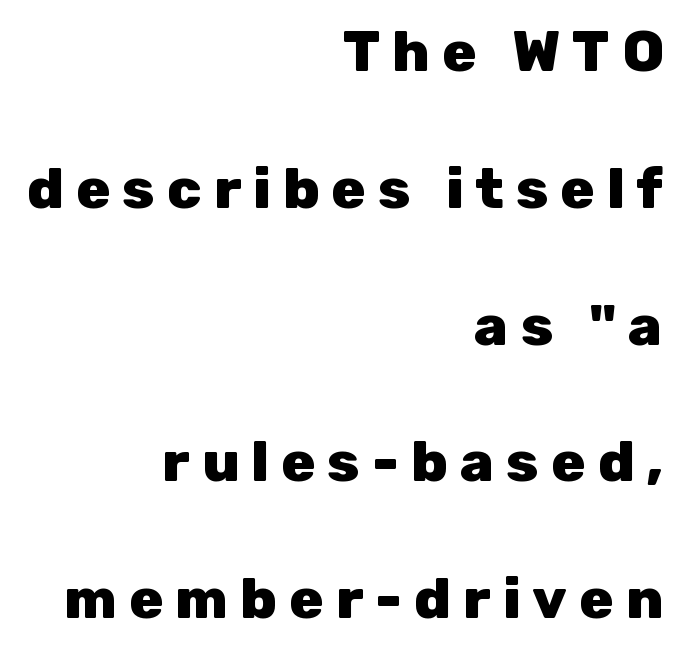
Q: Is the text bold? A: Yes.
Q: Is the text italic (slanted)? A: No, it is upright.
Q: Is the typeface a serif or a sans-serif typeface? A: Sans-serif.
Q: Is the text underlined? A: No.
Q: How is the paragraph aligned? A: Right-aligned.
Q: Is the spacing between letters normal or unusually wide? A: Unusually wide.
Q: Is the spacing between lines tight, normal or loose? A: Loose.
Q: Width (condensed, normal, or wide)? A: Normal.
Q: Stroke contrast? A: Low.
Q: x-height? A: Medium.
Q: Monospaced? A: No.
